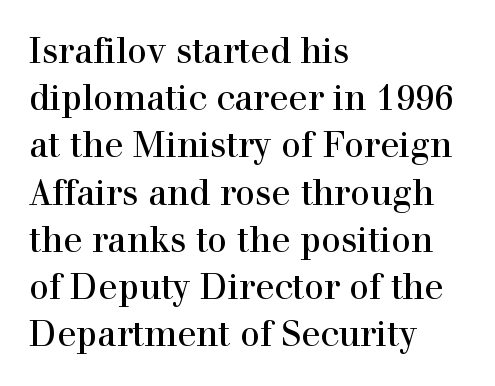
{"serif": "yes", "italic": "no", "width": "normal", "x_height": "medium", "monospaced": "no", "underline": "no", "align": "left", "line_spacing": "normal", "line_spacing_ratio": 1.35, "letter_spacing": "normal", "letter_spacing_em": 0.0, "glyph_px": 35}
